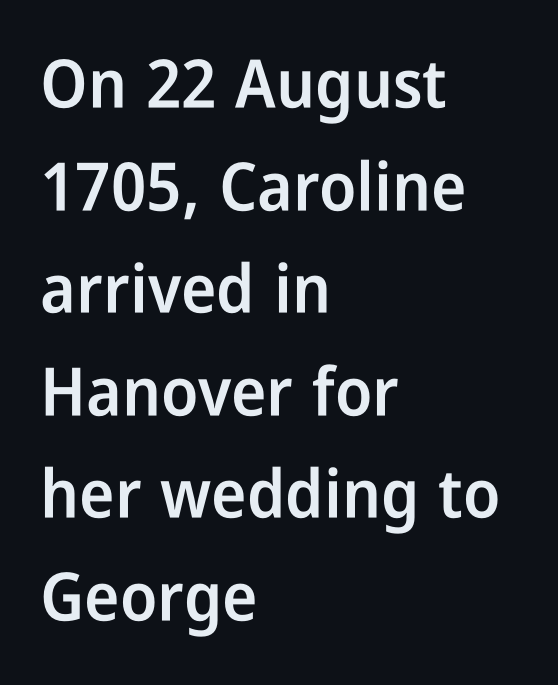
Characters follow at the spacing the type designer built in. This sample has the flowing, uneven cadence of proportional lettering. These lines were composed using upright roman letters. The font is running at a semibold setting, under full bold.
